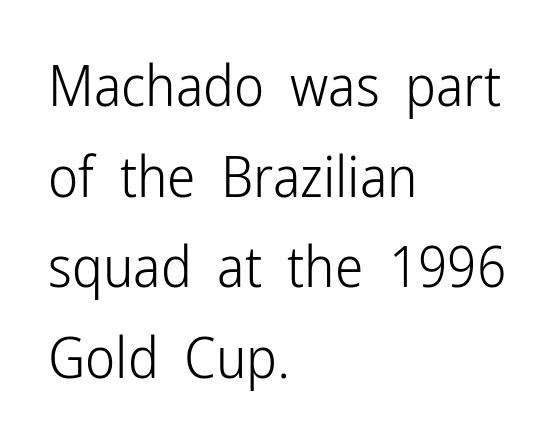
The image shows 57 px light, condensed sans-serif type, upright; set left-aligned, normal line spacing (1.59x), normal letter spacing, not underlined; low stroke contrast and a medium x-height.
